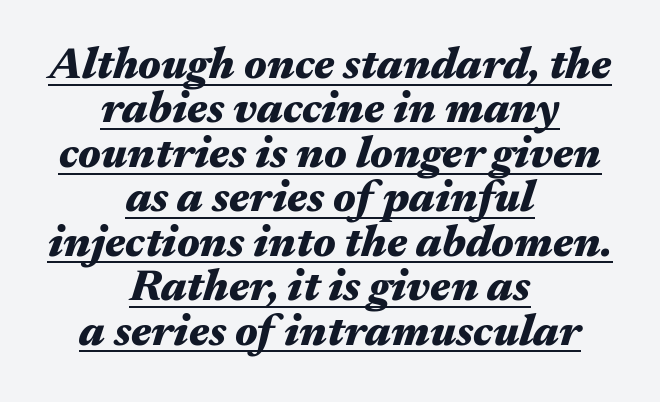
The image shows 44 px heavy, wide type, italic (leaning right); set centered, tight line spacing (1.01x), normal letter spacing, underlined; medium stroke contrast and a medium x-height.
